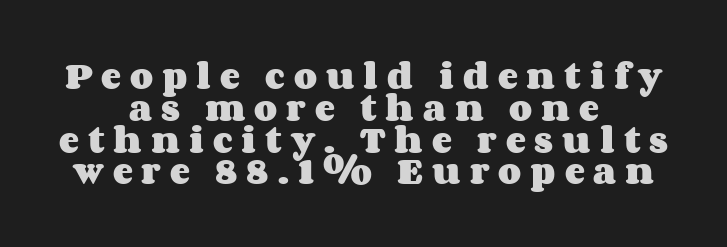
Q: Is the text bold? A: Yes.
Q: Is the text italic (slanted)? A: No, it is upright.
Q: Is the text underlined? A: No.
Q: How is the paragraph aligned? A: Centered.
Q: Is the spacing between letters normal or unusually wide? A: Unusually wide.
Q: Is the spacing between lines tight, normal or loose? A: Tight.
Q: Width (condensed, normal, or wide)? A: Wide.
Q: Stroke contrast? A: Medium.
Q: x-height? A: Large.
Q: Monospaced? A: No.
